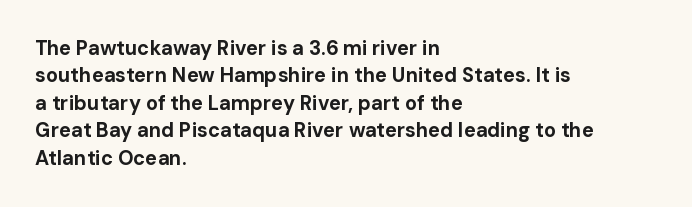
The image shows 20 px bold type, upright; set left-aligned, normal line spacing (1.37x), normal letter spacing, not underlined.
